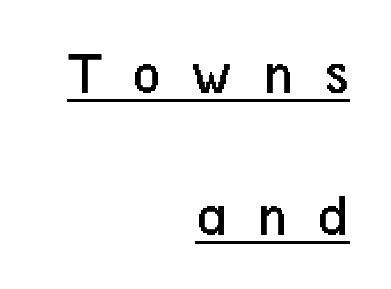
{"serif": "no", "italic": "no", "bold": "no", "weight": "regular", "width": "condensed", "stroke_contrast": "low", "x_height": "medium", "monospaced": "no", "underline": "yes", "align": "right", "line_spacing": "loose", "line_spacing_ratio": 2.29, "letter_spacing": "wide", "letter_spacing_em": 0.5, "glyph_px": 62}
